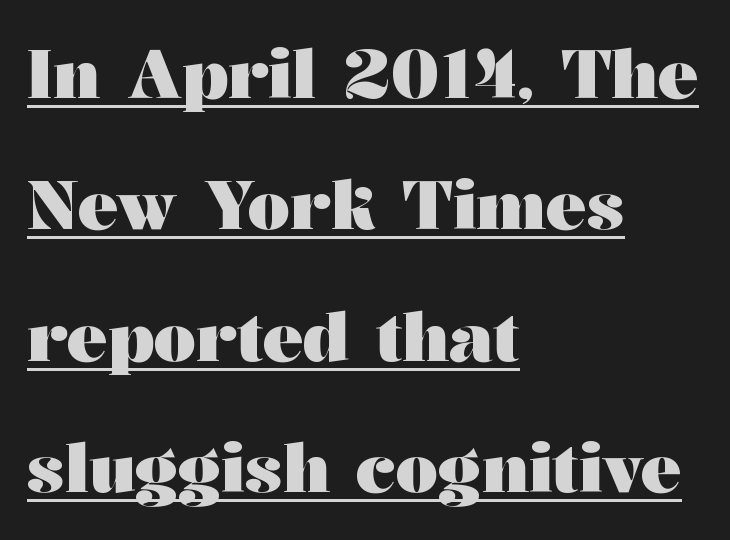
Q: Is the text bold? A: Yes.
Q: Is the text italic (slanted)? A: No, it is upright.
Q: Is the typeface a serif or a sans-serif typeface? A: Serif.
Q: Is the text underlined? A: Yes.
Q: How is the paragraph aligned? A: Left-aligned.
Q: Is the spacing between letters normal or unusually wide? A: Normal.
Q: Is the spacing between lines tight, normal or loose? A: Loose.
Q: Width (condensed, normal, or wide)? A: Wide.
Q: Stroke contrast? A: Medium.
Q: x-height? A: Medium.
Q: Monospaced? A: No.
